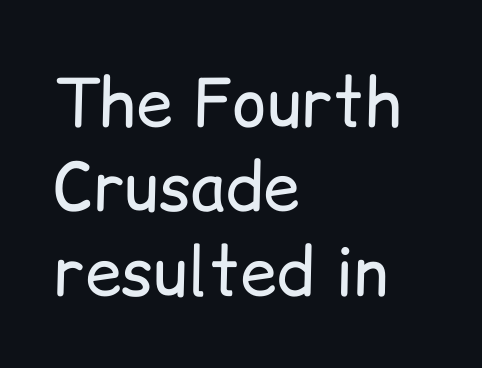
The image shows 66 px regular-weight sans-serif type, upright; set left-aligned, normal line spacing (1.28x), normal letter spacing, not underlined; low stroke contrast and a medium x-height.
